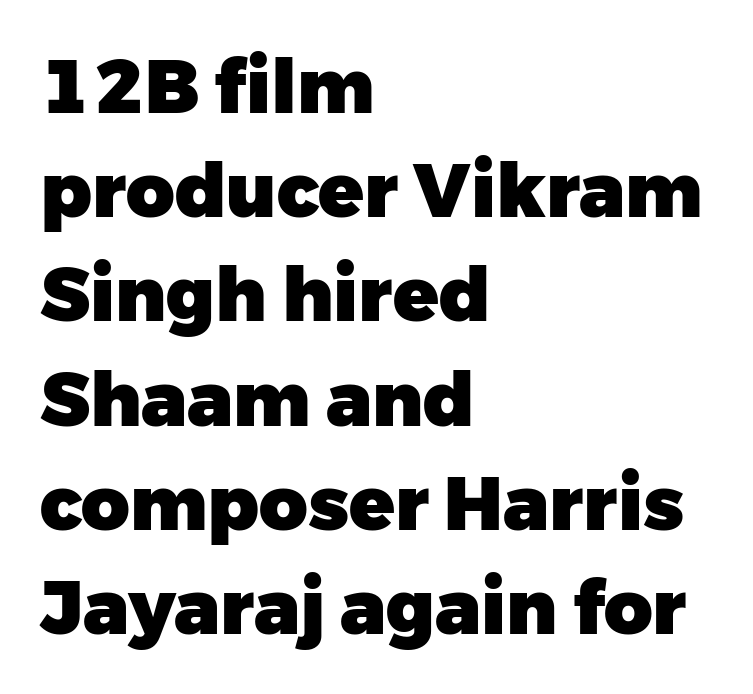
The rendering uses a bold face; every stroke is thick and dark. The paragraph has a hard left edge and a soft right edge. Horizontal bands of white between lines are of average thickness. Beneath every word, the page is bare. Think of a printed novel: that variable character pitch is what you see here.
